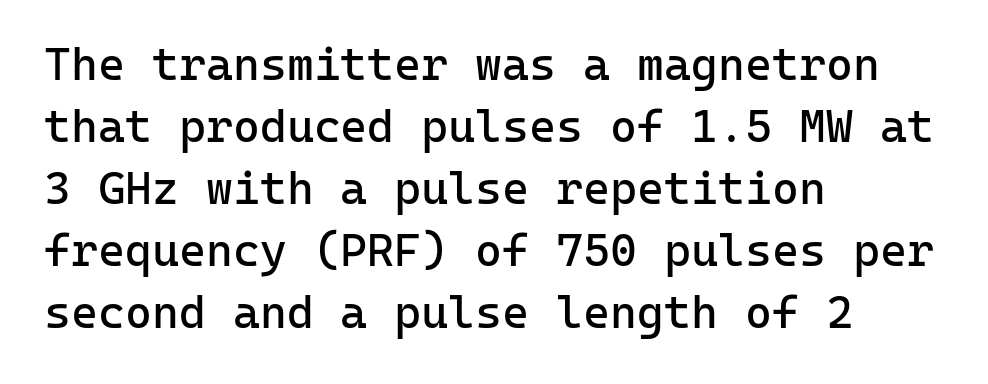
{"serif": "no", "italic": "no", "bold": "no", "weight": "regular", "width": "normal", "stroke_contrast": "low", "x_height": "medium", "monospaced": "yes", "underline": "no", "align": "left", "line_spacing": "normal", "line_spacing_ratio": 1.35, "letter_spacing": "normal", "letter_spacing_em": 0.0, "glyph_px": 46}
